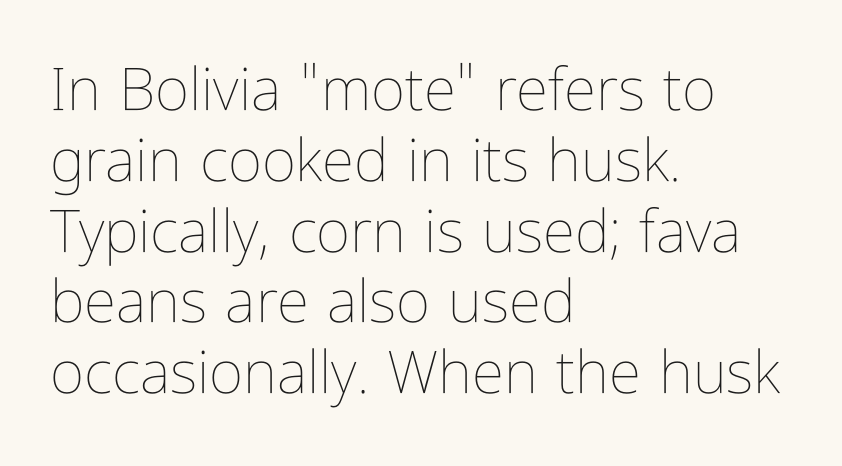
The rendering uses natural spacing where letterforms have individual widths. Casual observation: everything's shoved over to the left. No chunkiness to these letters — they're not bold. The letters sit at their default tracking, neither squeezed nor spread. The axis of the letterforms is exactly vertical. Beneath every word, the page is bare.
